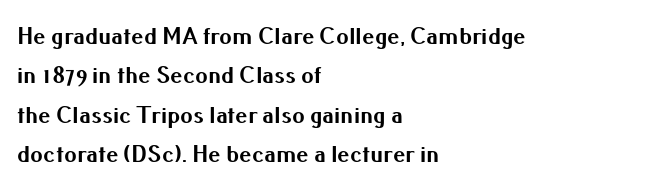
{"italic": "no", "bold": "yes", "underline": "no", "align": "left", "line_spacing": "normal", "line_spacing_ratio": 1.58, "letter_spacing": "normal", "letter_spacing_em": 0.0, "glyph_px": 25}
